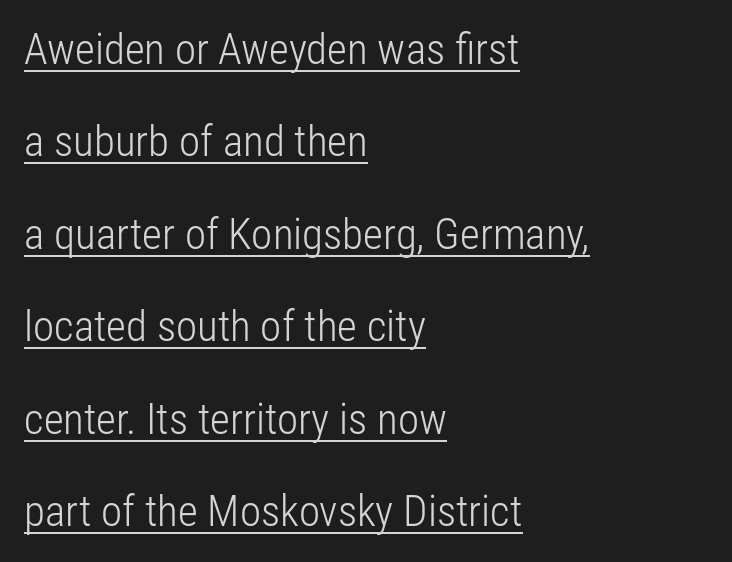
The image shows 43 px light, condensed sans-serif type, upright; set left-aligned, loose line spacing (2.15x), normal letter spacing, underlined; low stroke contrast and a medium x-height.
